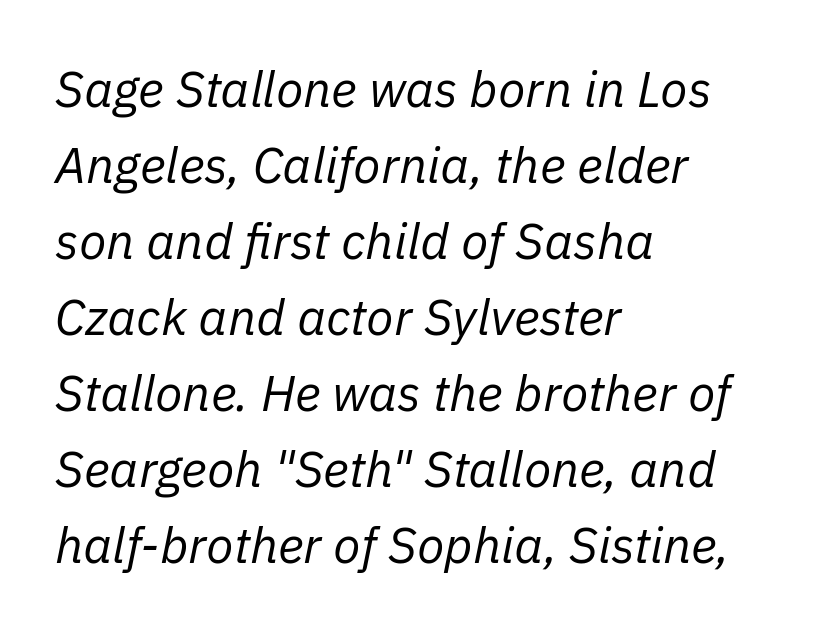
Default kerning and tracking; the words read as compact shapes. You can tell it's italic because the verticals aren't actually vertical. Each line starts at the same left margin while the right side varies. No extra ink here — the face is not bold. Descenders hang freely into open space. These lines sit exactly where default settings would place them.
